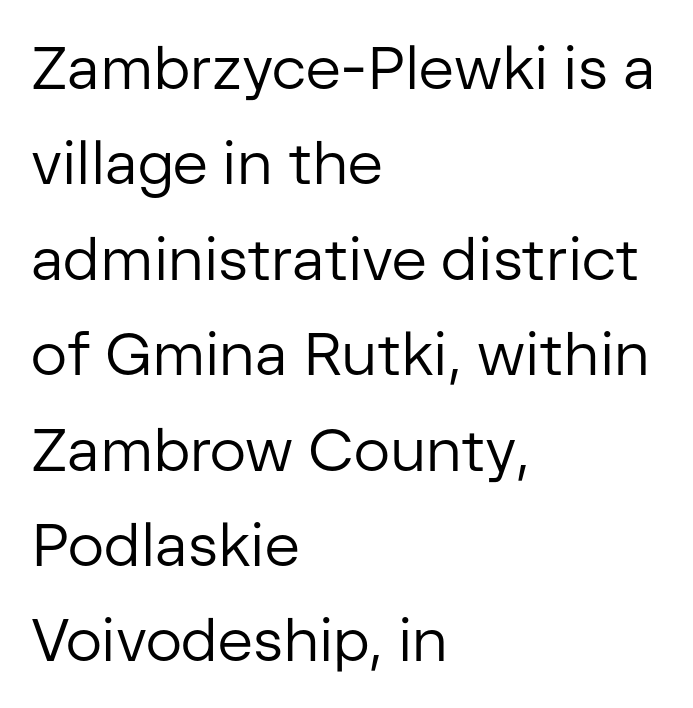
The image shows 60 px regular-weight sans-serif type, upright; set left-aligned, normal line spacing (1.59x), normal letter spacing, not underlined; low stroke contrast and a medium x-height.
